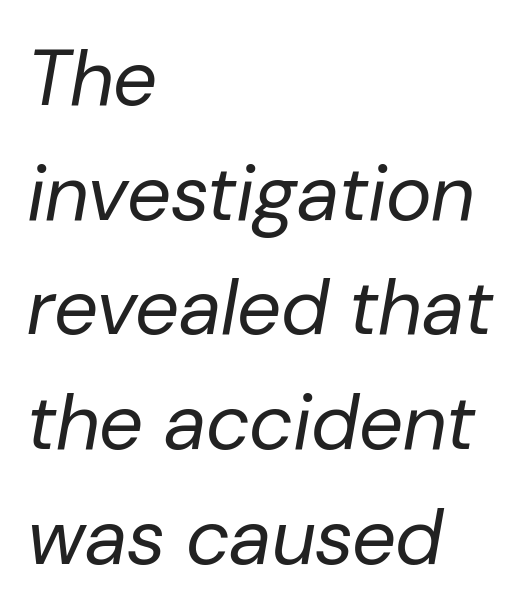
The image shows 78 px regular-weight type, italic (leaning right); set left-aligned, normal line spacing (1.47x), normal letter spacing, not underlined; low stroke contrast and a medium x-height.
